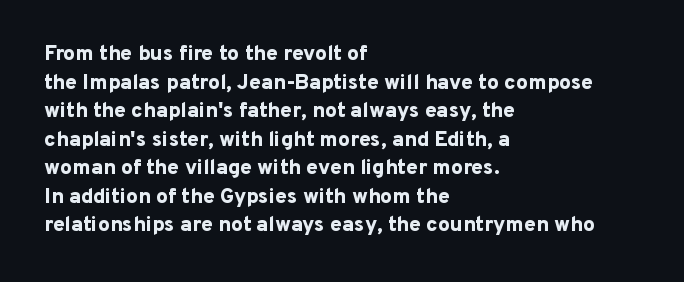
Notice how descenders clear the ascenders below comfortably — that's standard leading. Clear beneath every line of the passage. These lines are set flush left with a ragged right edge. The type sits square on the baseline with zero lean. Each word holds together tightly as a unit, with standard inter-letter gaps.
